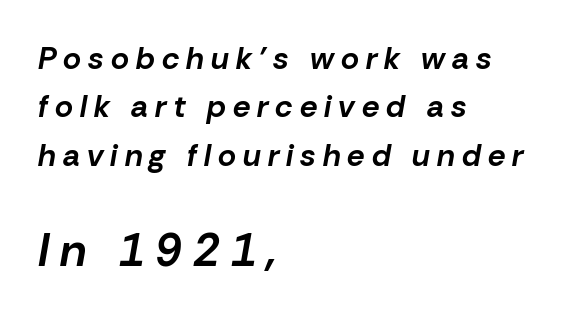
The lines sit at an ordinary, default distance from one another. Does the weight exceed regular? Yes, all the way to bold. Looking at the ascenders, they clearly lean. Check the space under the baseline: it is left empty.
